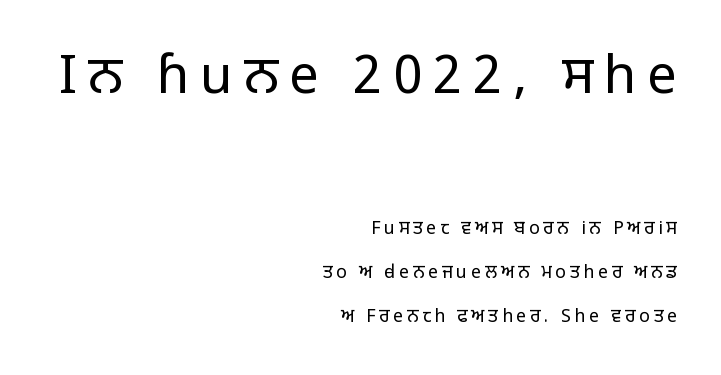
Q: Is the text bold? A: No.
Q: Is the text italic (slanted)? A: No, it is upright.
Q: Is the typeface a serif or a sans-serif typeface? A: Sans-serif.
Q: Is the text underlined? A: No.
Q: How is the paragraph aligned? A: Right-aligned.
Q: Is the spacing between letters normal or unusually wide? A: Unusually wide.
Q: Is the spacing between lines tight, normal or loose? A: Loose.
Q: Which block of text is set in a larger size, the first (top) or the second (bottom)? A: The first (top) one.
Q: Width (condensed, normal, or wide)? A: Normal.
Q: Stroke contrast? A: Low.
Q: x-height? A: Large.
Q: Monospaced? A: No.
